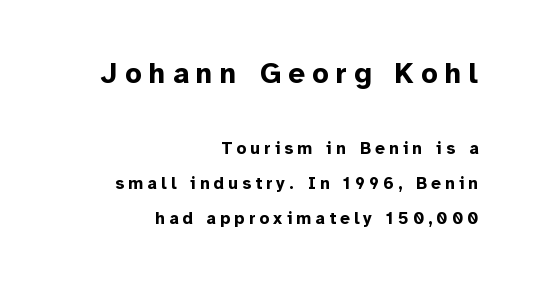
The image shows 29 px bold sans-serif type, upright; set right-aligned, loose line spacing (2.04x), unusually wide letter spacing (+0.25 em), not underlined; the first (top) block is 1.71x larger; low stroke contrast and a medium x-height.
